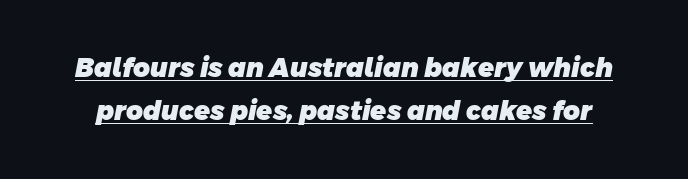
{"bold": "yes", "underline": "yes", "line_spacing": "normal", "line_spacing_ratio": 1.66, "letter_spacing": "normal", "letter_spacing_em": 0.0, "glyph_px": 26}
